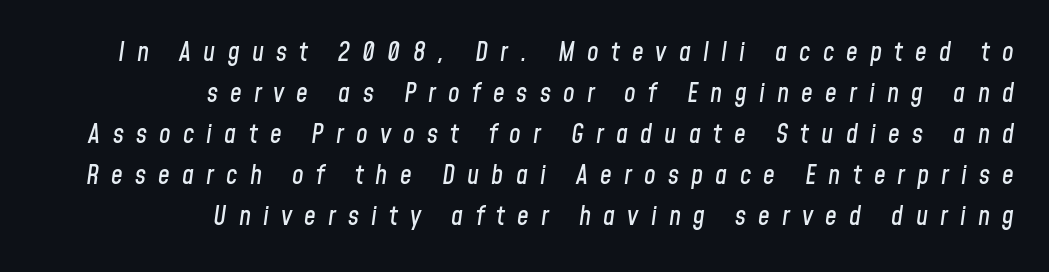
Line endings align vertically; line beginnings do not. The baseline area is clear. A typesetter would mark this as italic. The horizontal fit of the characters is loose and conspicuously gappy.
